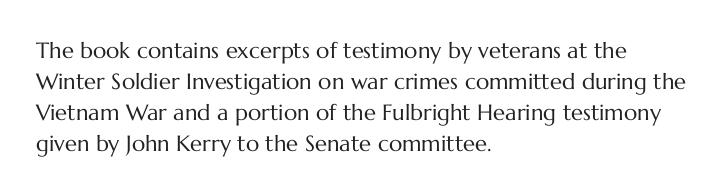
The words here are not underlined. Default kerning and tracking; the words read as compact shapes. The paragraph shown leans on its left margin. Posture: straight, roman, zero tilt. Vertical stems look standard width or narrower in stroke. Vertical spacing — default.
